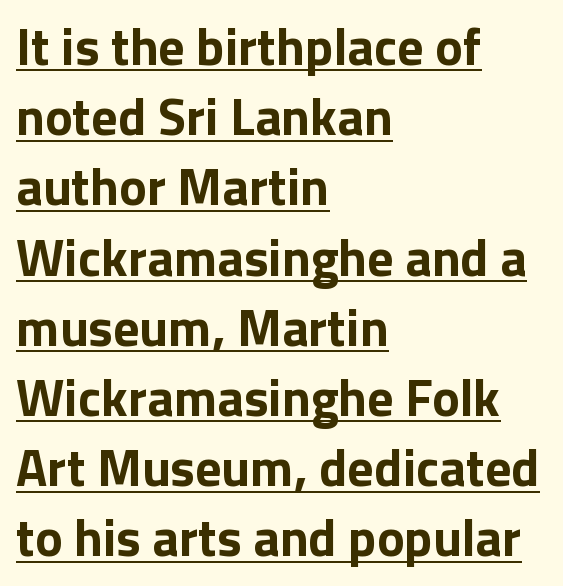
{"serif": "no", "italic": "no", "bold": "yes", "weight": "bold", "width": "normal", "stroke_contrast": "low", "x_height": "medium", "monospaced": "no", "underline": "yes", "align": "left", "line_spacing": "normal", "line_spacing_ratio": 1.35, "letter_spacing": "normal", "letter_spacing_em": 0.0, "glyph_px": 52}
